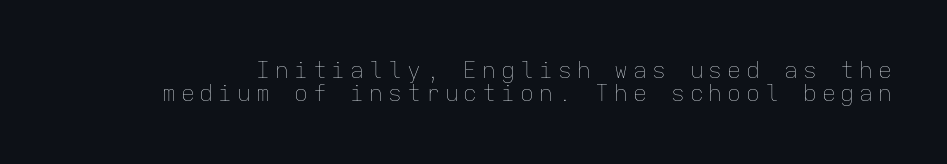
{"italic": "no", "bold": "no", "underline": "no", "line_spacing": "tight", "line_spacing_ratio": 1.01, "letter_spacing": "wide", "letter_spacing_em": 0.22, "glyph_px": 23}
